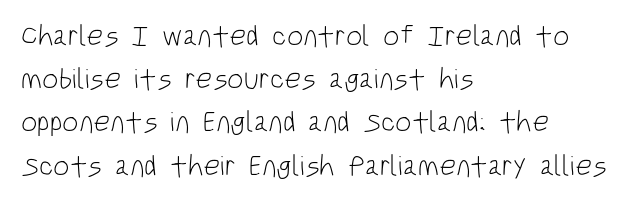
Q: Is the text bold? A: No.
Q: Is the text italic (slanted)? A: No, it is upright.
Q: Is the typeface a serif or a sans-serif typeface? A: Sans-serif.
Q: Is the text underlined? A: No.
Q: How is the paragraph aligned? A: Left-aligned.
Q: Is the spacing between letters normal or unusually wide? A: Normal.
Q: Is the spacing between lines tight, normal or loose? A: Normal.
Q: Width (condensed, normal, or wide)? A: Condensed.
Q: Stroke contrast? A: Low.
Q: x-height? A: Large.
Q: Monospaced? A: No.
